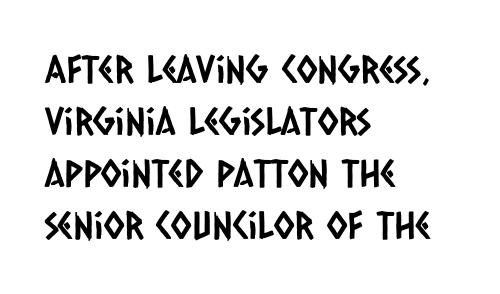
Q: Is the typeface a serif or a sans-serif typeface? A: Sans-serif.
Q: Is the text underlined? A: No.
Q: How is the paragraph aligned? A: Left-aligned.
Q: Is the spacing between letters normal or unusually wide? A: Normal.
Q: Is the spacing between lines tight, normal or loose? A: Normal.
Q: Width (condensed, normal, or wide)? A: Condensed.
Q: Stroke contrast? A: Low.
Q: x-height? A: Large.
Q: Monospaced? A: No.
